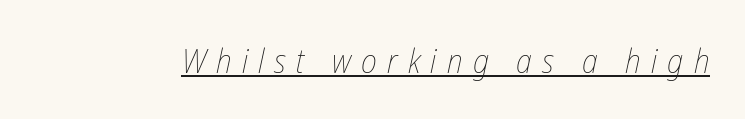
Q: Is the text bold? A: No.
Q: Is the text italic (slanted)? A: Yes, it leans right by about 12 degrees.
Q: Is the text underlined? A: Yes.
Q: Is the spacing between letters normal or unusually wide? A: Unusually wide.
Q: Width (condensed, normal, or wide)? A: Condensed.
Q: Stroke contrast? A: Low.
Q: x-height? A: Medium.
Q: Monospaced? A: No.
